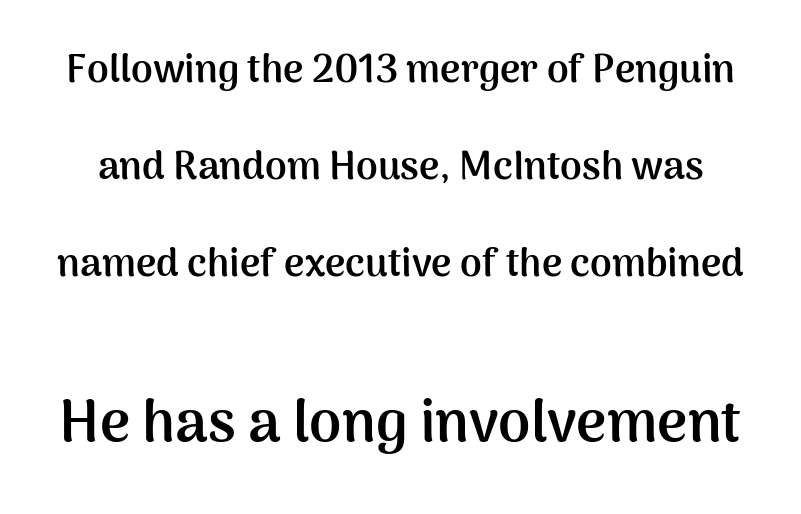
{"serif": "no", "italic": "no", "bold": "yes", "weight": "semibold", "width": "normal", "stroke_contrast": "medium", "x_height": "medium", "monospaced": "no", "underline": "no", "line_spacing": "loose", "line_spacing_ratio": 2.49, "letter_spacing": "normal", "letter_spacing_em": 0.0, "larger_block": "second", "size_ratio": 1.49, "glyph_px": 58}
